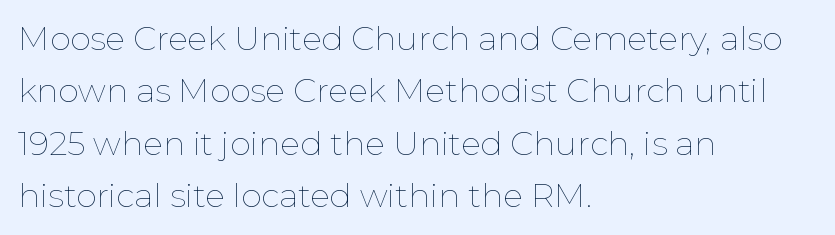
{"italic": "no", "bold": "no", "weight": "thin", "width": "normal", "stroke_contrast": "low", "x_height": "medium", "monospaced": "no", "underline": "no", "align": "left", "line_spacing": "normal", "line_spacing_ratio": 1.59, "letter_spacing": "normal", "letter_spacing_em": 0.0, "glyph_px": 33}
